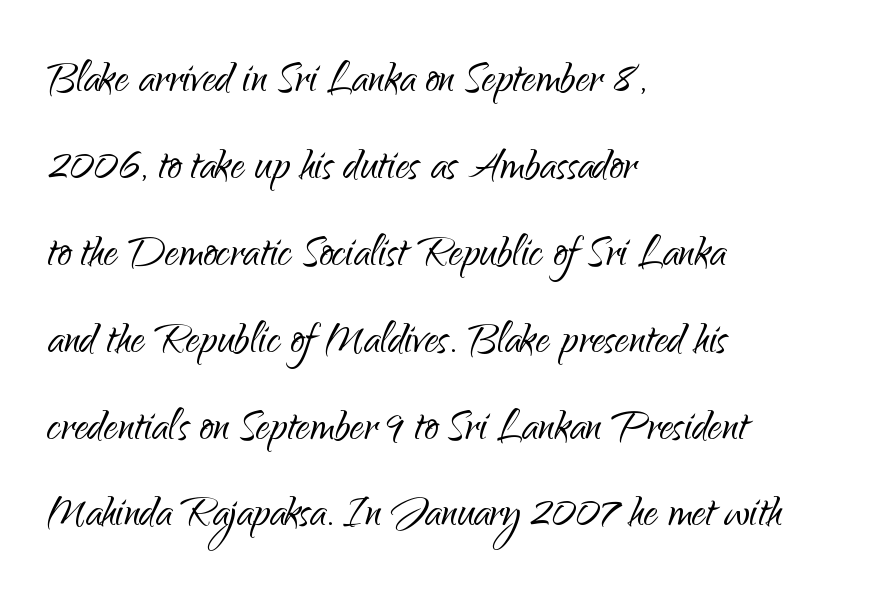
The rag falls on the right side of this text block. The letters carry no serifs — their stems end cleanly without finishing strokes. Vertically, the passage feels balanced, rows spaced as you'd expect. Here the designer chose a conventional face with non-uniform glyph widths.
